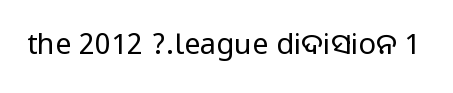
{"serif": "no", "italic": "no", "width": "normal", "stroke_contrast": "medium", "monospaced": "no", "underline": "no", "letter_spacing": "normal", "letter_spacing_em": 0.0, "glyph_px": 29}
